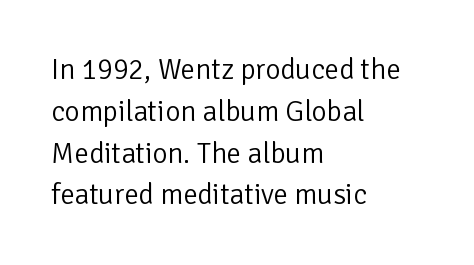
The image shows 29 px light sans-serif type, upright; set left-aligned, normal line spacing (1.44x), normal letter spacing, not underlined; low stroke contrast and a medium x-height.
